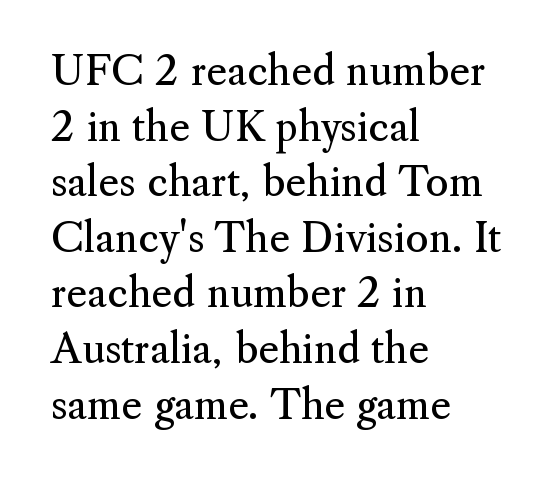
{"serif": "yes", "italic": "no", "bold": "no", "weight": "regular", "width": "normal", "stroke_contrast": "medium", "x_height": "small", "monospaced": "no", "underline": "no", "align": "left", "line_spacing": "normal", "line_spacing_ratio": 1.39, "letter_spacing": "normal", "letter_spacing_em": 0.0, "glyph_px": 40}
